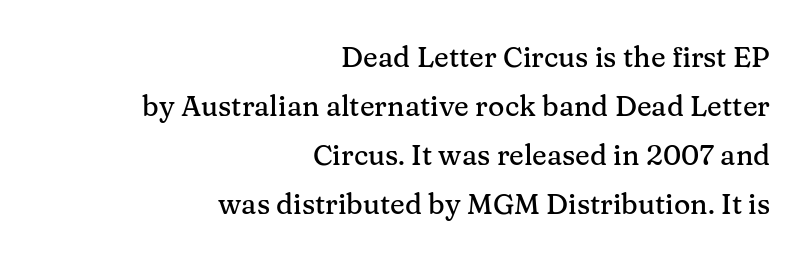
Serifs: yes, visible at the terminals of the letterforms. The area under the type is left untouched. Compared with typical body copy, the letter spacing here is the same. The letters stand upright; this is a roman face.
